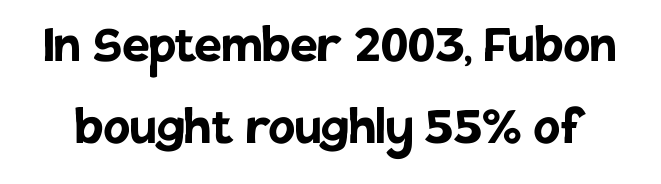
Q: Is the text bold? A: Yes.
Q: Is the text italic (slanted)? A: No, it is upright.
Q: Is the typeface a serif or a sans-serif typeface? A: Sans-serif.
Q: Is the text underlined? A: No.
Q: Is the spacing between letters normal or unusually wide? A: Normal.
Q: Is the spacing between lines tight, normal or loose? A: Normal.
Q: Width (condensed, normal, or wide)? A: Normal.
Q: Stroke contrast? A: Low.
Q: x-height? A: Large.
Q: Monospaced? A: No.
